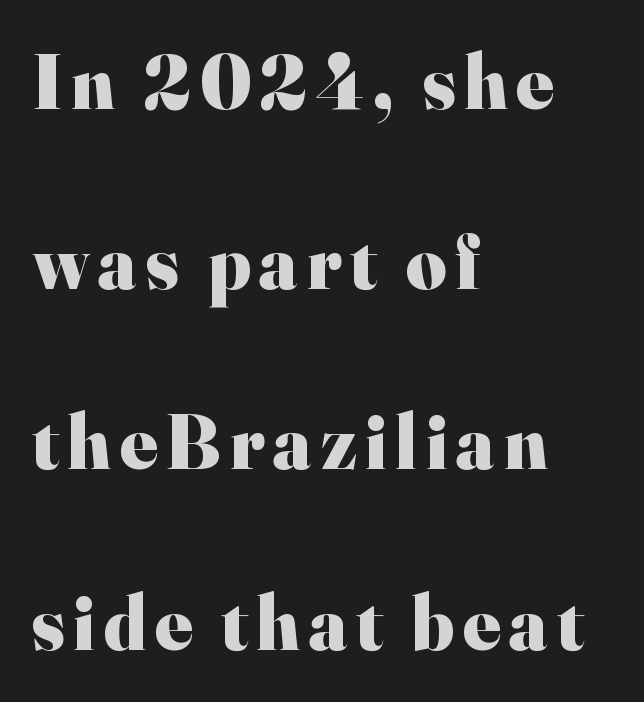
{"serif": "yes", "italic": "no", "bold": "yes", "weight": "heavy", "width": "normal", "stroke_contrast": "high", "x_height": "small", "monospaced": "no", "underline": "no", "align": "left", "line_spacing": "loose", "line_spacing_ratio": 2.31, "glyph_px": 78}
